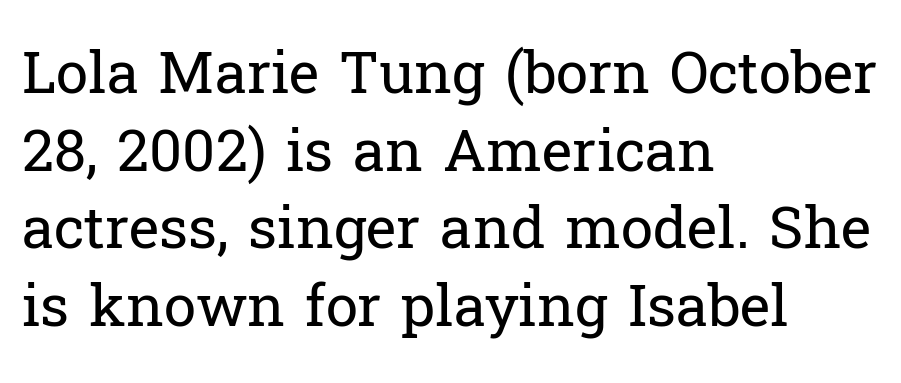
Q: Is the text bold? A: No.
Q: Is the text italic (slanted)? A: No, it is upright.
Q: Is the typeface a serif or a sans-serif typeface? A: Serif.
Q: Is the text underlined? A: No.
Q: How is the paragraph aligned? A: Left-aligned.
Q: Is the spacing between letters normal or unusually wide? A: Normal.
Q: Is the spacing between lines tight, normal or loose? A: Normal.
Q: Width (condensed, normal, or wide)? A: Normal.
Q: Stroke contrast? A: Low.
Q: x-height? A: Medium.
Q: Monospaced? A: No.
